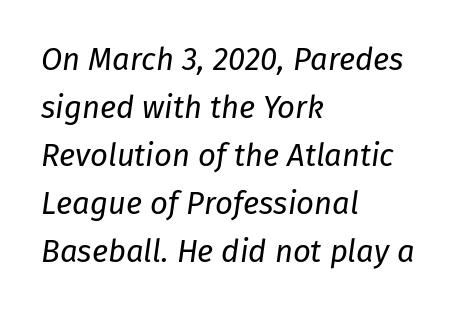
Descender tails drop into unmarked territory. Vertically, the passage feels balanced, rows spaced as you'd expect. These lines stack with their left ends in a neat column. Does the lettering tilt? It does — this is italic.
